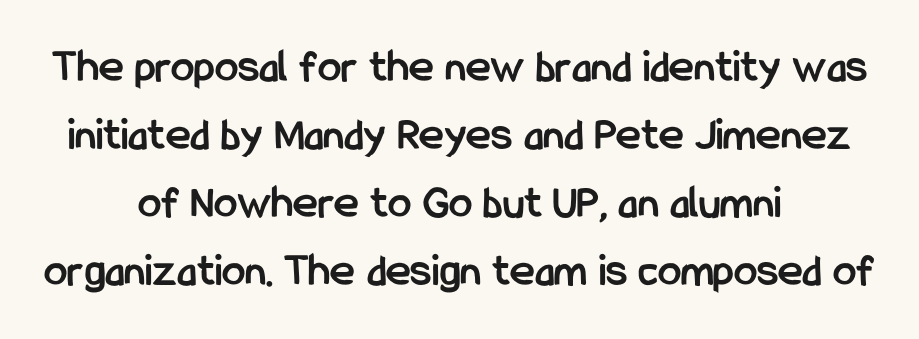
Q: Is the text bold? A: Yes.
Q: Is the text italic (slanted)? A: No, it is upright.
Q: Is the typeface a serif or a sans-serif typeface? A: Sans-serif.
Q: Is the text underlined? A: No.
Q: How is the paragraph aligned? A: Centered.
Q: Is the spacing between letters normal or unusually wide? A: Normal.
Q: Is the spacing between lines tight, normal or loose? A: Normal.
Q: Width (condensed, normal, or wide)? A: Condensed.
Q: Stroke contrast? A: Low.
Q: x-height? A: Medium.
Q: Monospaced? A: No.
